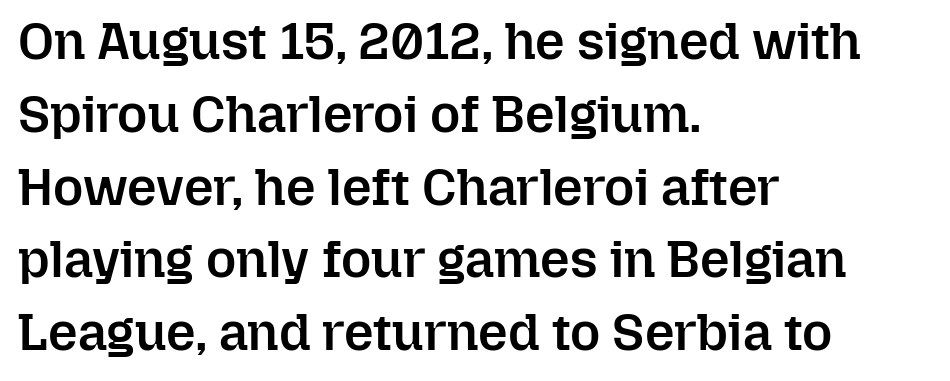
The setting favours the left margin, as ordinary paragraphs usually do. Spacing verdict: proportional, widths tailored to each character. The specimen omits any rule beneath the text block's lines. This is moderately heavy type, rendered in semibold. In terms of letterspacing, this is plain default setting. Does the leading feel generous? No, just average.
